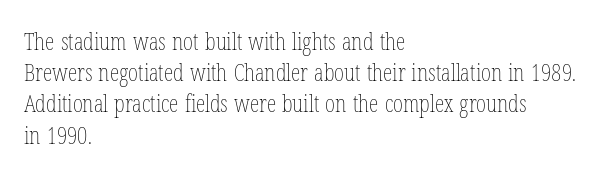
The image shows 24 px text type, upright; set left-aligned, normal line spacing (1.3x), normal letter spacing, not underlined.
